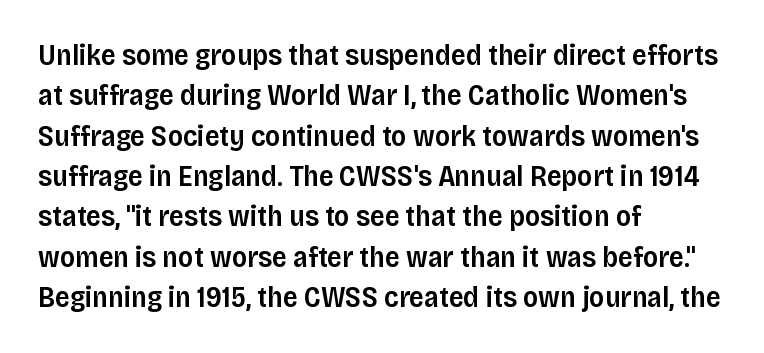
Q: Is the text bold? A: Semi-bold.
Q: Is the text italic (slanted)? A: No, it is upright.
Q: Is the typeface a serif or a sans-serif typeface? A: Sans-serif.
Q: Is the text underlined? A: No.
Q: How is the paragraph aligned? A: Left-aligned.
Q: Is the spacing between letters normal or unusually wide? A: Normal.
Q: Is the spacing between lines tight, normal or loose? A: Normal.
Q: Width (condensed, normal, or wide)? A: Normal.
Q: Stroke contrast? A: Low.
Q: x-height? A: Large.
Q: Monospaced? A: No.
